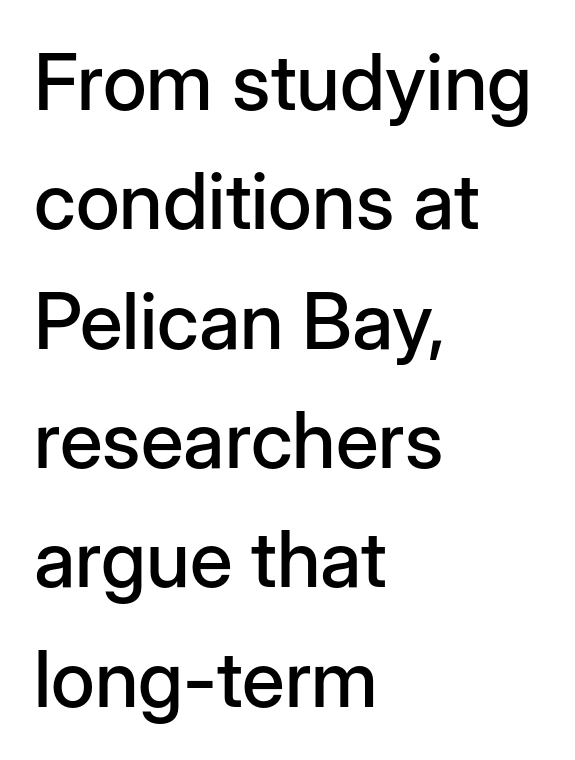
The tracking reads as untouched default to a designer's eye. The letters stand straight up with perfectly vertical stems. The specimen omits any rule beneath the text block's lines. The text was rendered using a sans face with plain stroke endings. Rows of type keep a routine distance in the vertical direction.
